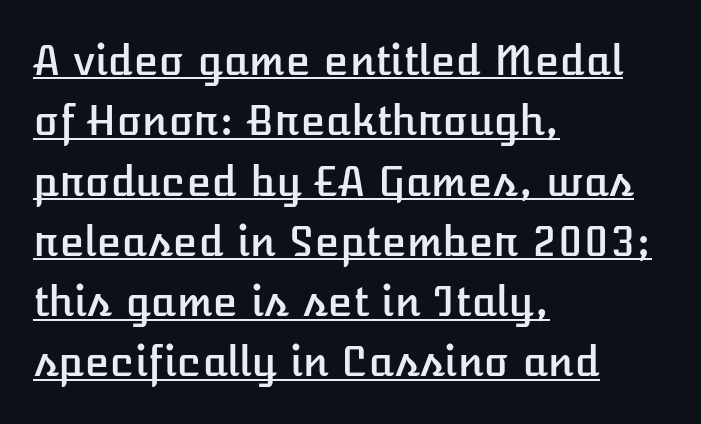
The image shows 41 px text type, upright; set left-aligned, normal line spacing (1.47x), normal letter spacing, underlined; low stroke contrast and a medium x-height.
